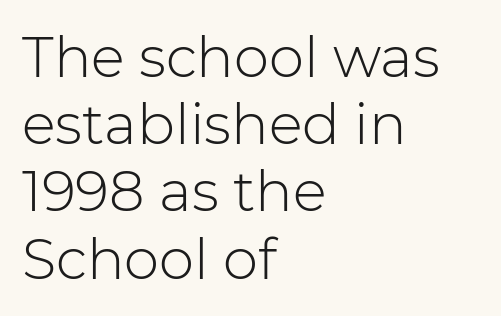
The image shows 56 px light sans-serif type, upright; set left-aligned, line spacing 1.2x, normal letter spacing, not underlined; low stroke contrast and a medium x-height.
